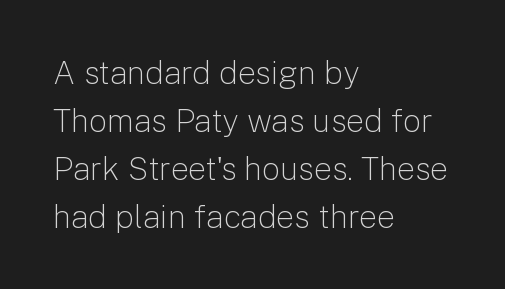
Style check: upright. Tracking here is standard; glyphs follow each other at the usual distance. Summary of weight: not heavy and not bold. Descenders are the only things crossing below the line.
